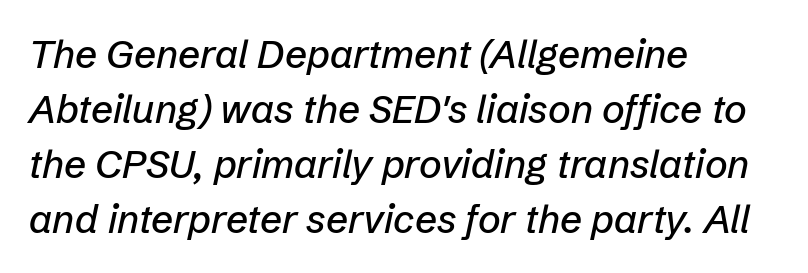
The image shows 39 px text type, italic (leaning right); set left-aligned, normal line spacing (1.41x), normal letter spacing, not underlined; low stroke contrast and a medium x-height.
